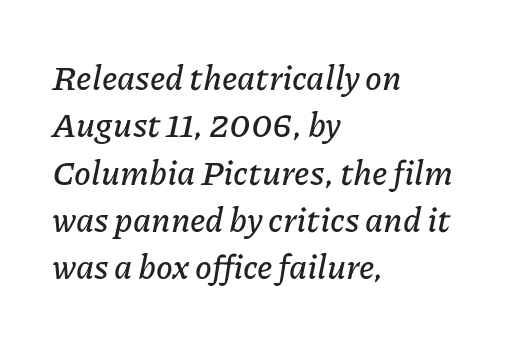
The image shows 34 px text type, italic (leaning right); set left-aligned, normal line spacing (1.39x), normal letter spacing, not underlined; low stroke contrast and a medium x-height.
